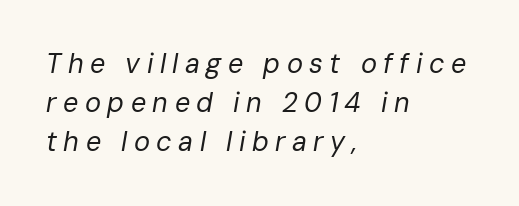
Characters follow at a spacing far wider than the type designer built in. Has an underline been added? It has not. Weight class: somewhere from thin through regular. Slanted lettering throughout. How would I describe the line gaps? Plain and ordinary.
